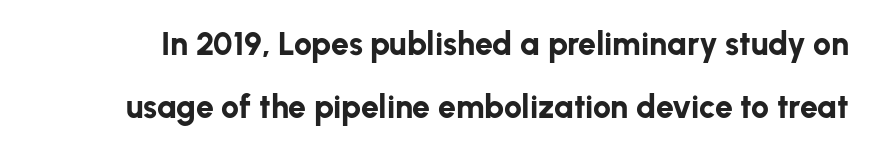
Q: Is the text bold? A: Yes.
Q: Is the text italic (slanted)? A: No, it is upright.
Q: Is the typeface a serif or a sans-serif typeface? A: Sans-serif.
Q: Is the text underlined? A: No.
Q: Is the spacing between letters normal or unusually wide? A: Normal.
Q: Is the spacing between lines tight, normal or loose? A: Loose.
Q: Width (condensed, normal, or wide)? A: Normal.
Q: Stroke contrast? A: Low.
Q: x-height? A: Medium.
Q: Monospaced? A: No.
